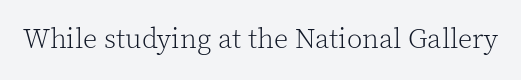
Is this a fixed-width face? No — the glyphs have proportional, varying widths. The weight would be labelled regular, book, light, or lighter still. In terms of letterform style, serifs are clearly present. There is no visible air inserted between adjacent glyphs. The gap between lines stays unmarked.
